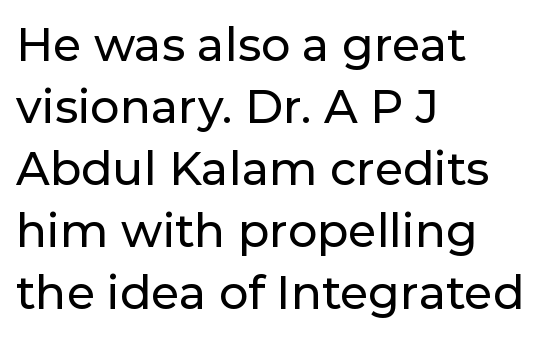
Q: Is the text italic (slanted)? A: No, it is upright.
Q: Is the typeface a serif or a sans-serif typeface? A: Sans-serif.
Q: Is the text underlined? A: No.
Q: How is the paragraph aligned? A: Left-aligned.
Q: Is the spacing between letters normal or unusually wide? A: Normal.
Q: Is the spacing between lines tight, normal or loose? A: Normal.
Q: Width (condensed, normal, or wide)? A: Normal.
Q: Stroke contrast? A: Low.
Q: x-height? A: Medium.
Q: Monospaced? A: No.
